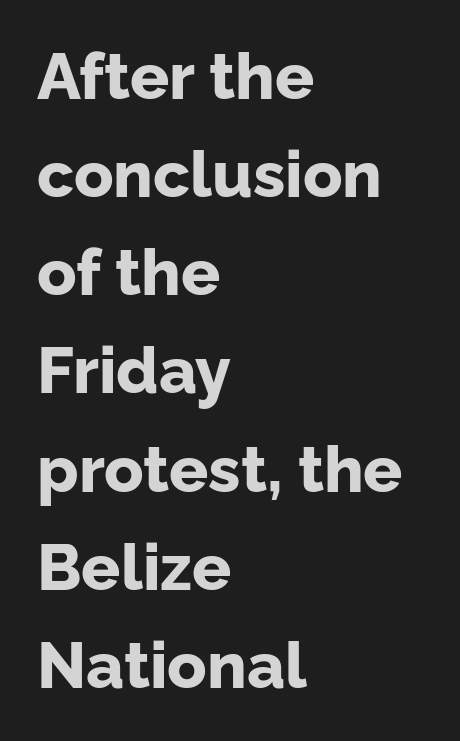
Every letter is thick-stroked: bold, no question. These lines are composed in type without serifs. Students, observe: this is what conventionally led text looks like. Italic: no, the glyphs are upright roman. Just letters on the line, the space beneath them empty.
